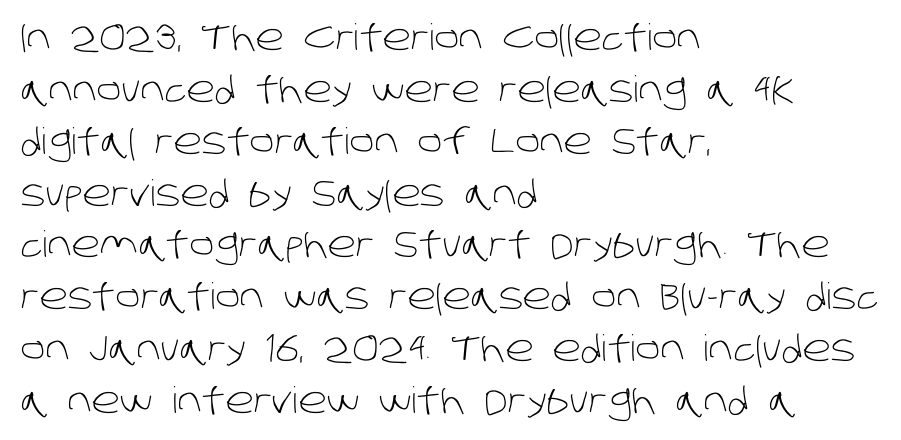
{"serif": "no", "bold": "no", "weight": "light", "width": "normal", "stroke_contrast": "low", "x_height": "large", "monospaced": "no", "underline": "no", "align": "left", "line_spacing": "normal", "line_spacing_ratio": 1.44, "letter_spacing": "normal", "letter_spacing_em": 0.0, "glyph_px": 36}
